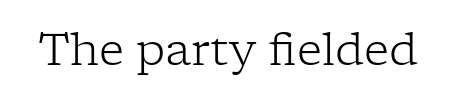
Q: Is the text bold? A: No.
Q: Is the text italic (slanted)? A: No, it is upright.
Q: Is the typeface a serif or a sans-serif typeface? A: Serif.
Q: Is the text underlined? A: No.
Q: Is the spacing between letters normal or unusually wide? A: Normal.
Q: Width (condensed, normal, or wide)? A: Normal.
Q: Stroke contrast? A: Low.
Q: x-height? A: Medium.
Q: Monospaced? A: No.
